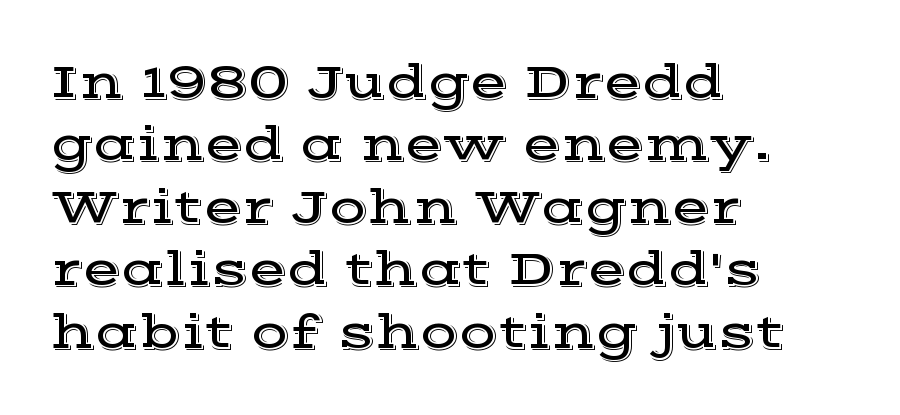
{"serif": "yes", "italic": "no", "width": "wide", "x_height": "medium", "monospaced": "no", "underline": "no", "align": "left", "line_spacing": "normal", "line_spacing_ratio": 1.25, "letter_spacing": "normal", "letter_spacing_em": 0.0, "glyph_px": 50}
